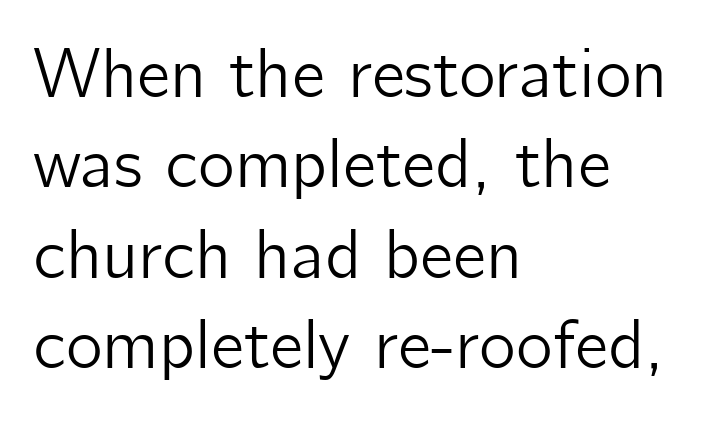
The image shows 70 px sans-serif type, upright; set left-aligned, normal line spacing (1.29x), normal letter spacing, not underlined; low stroke contrast and a medium x-height.
